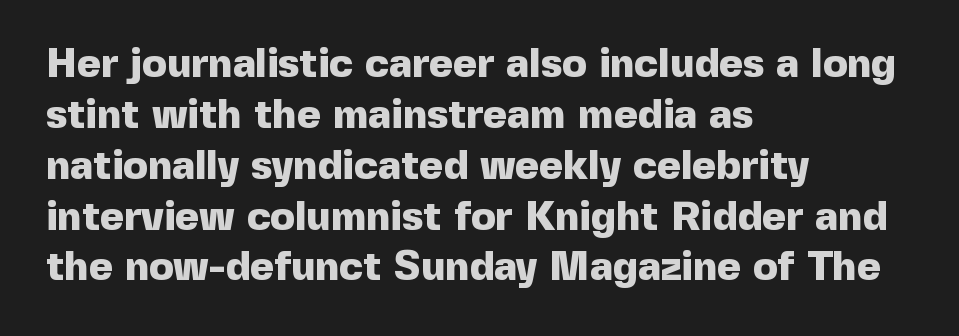
Typesetter's note: full bold, strokes at maximum text heaviness. Underlining? Definitely not there. Is there any slant? The stems are plumb. Here the designer chose a conventional face with non-uniform glyph widths. The letters sit at their default tracking, neither squeezed nor spread. Line starts are locked; line ends wander.
